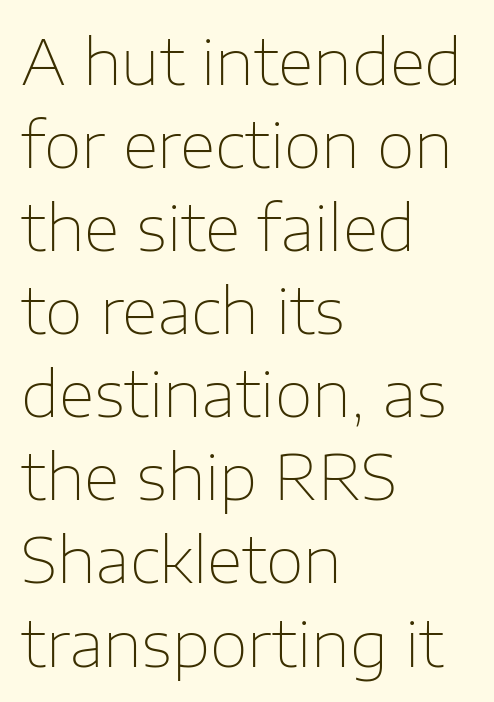
The image shows 62 px thin sans-serif type, upright; set left-aligned, normal line spacing (1.34x), normal letter spacing, not underlined; low stroke contrast and a medium x-height.
